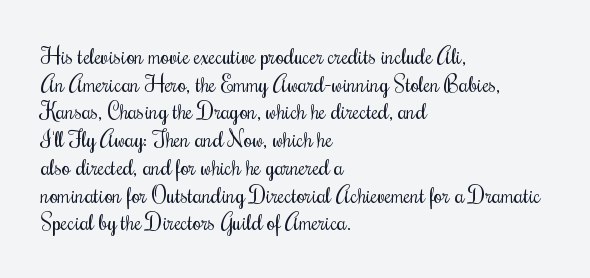
Q: Is the text bold? A: No.
Q: Is the text italic (slanted)? A: Yes.
Q: Is the text underlined? A: No.
Q: How is the paragraph aligned? A: Left-aligned.
Q: Is the spacing between letters normal or unusually wide? A: Normal.
Q: Is the spacing between lines tight, normal or loose? A: Normal.
